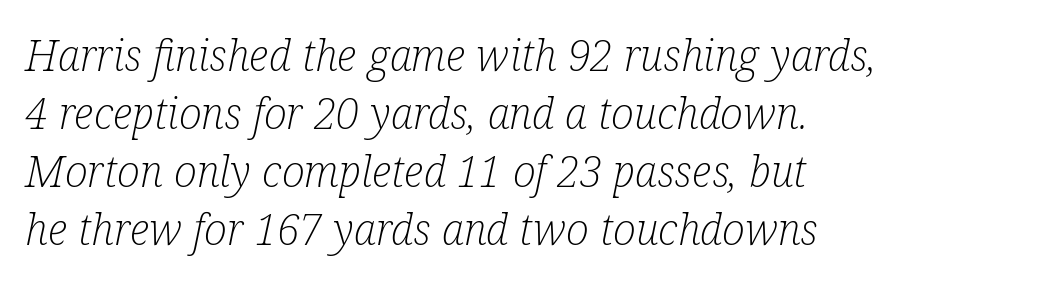
{"serif": "yes", "italic": "yes", "lean": "right", "slant_degrees": 12, "bold": "no", "weight": "light", "width": "condensed", "stroke_contrast": "low", "x_height": "medium", "monospaced": "no", "underline": "no", "align": "left", "line_spacing": "normal", "line_spacing_ratio": 1.35, "letter_spacing": "normal", "letter_spacing_em": 0.0, "glyph_px": 43}
